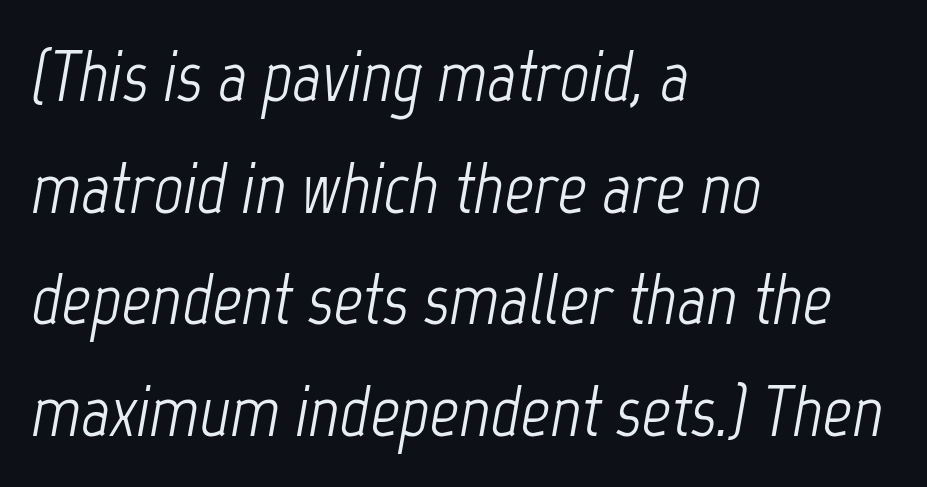
Plain, unruled lines of type. Short and long lines alike share a common starting point at left. Designer's note — italics engaged. A light-to-regular cut is what we see here. Is this a fixed-width face? No — the glyphs have proportional, varying widths. Nobody touched the tracking dial on this one.
